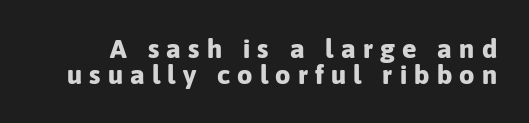
The image shows 27 px bold type, upright; set tight line spacing (0.97x), unusually wide letter spacing (+0.27 em), not underlined.
